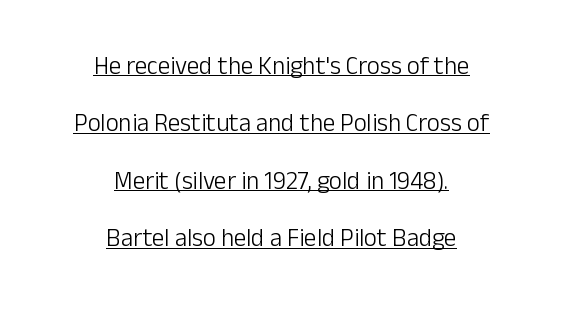
{"italic": "no", "bold": "no", "underline": "yes", "align": "center", "line_spacing": "loose", "line_spacing_ratio": 2.3, "letter_spacing": "normal", "letter_spacing_em": 0.0, "glyph_px": 25}
